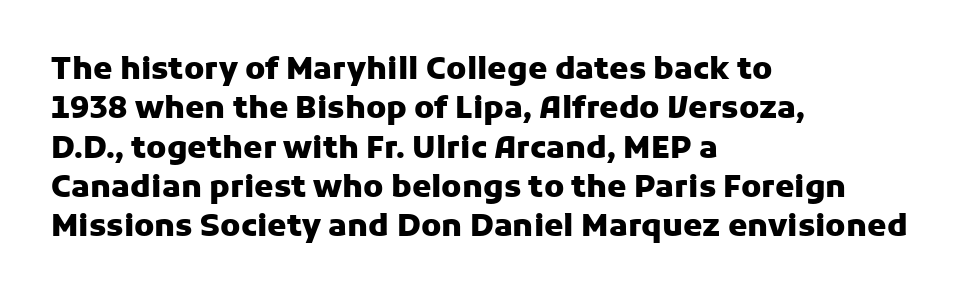
Q: Is the text bold? A: Yes.
Q: Is the text italic (slanted)? A: No, it is upright.
Q: Is the typeface a serif or a sans-serif typeface? A: Sans-serif.
Q: Is the text underlined? A: No.
Q: How is the paragraph aligned? A: Left-aligned.
Q: Is the spacing between letters normal or unusually wide? A: Normal.
Q: Is the spacing between lines tight, normal or loose? A: Normal.
Q: Width (condensed, normal, or wide)? A: Normal.
Q: Stroke contrast? A: Low.
Q: x-height? A: Medium.
Q: Monospaced? A: No.
